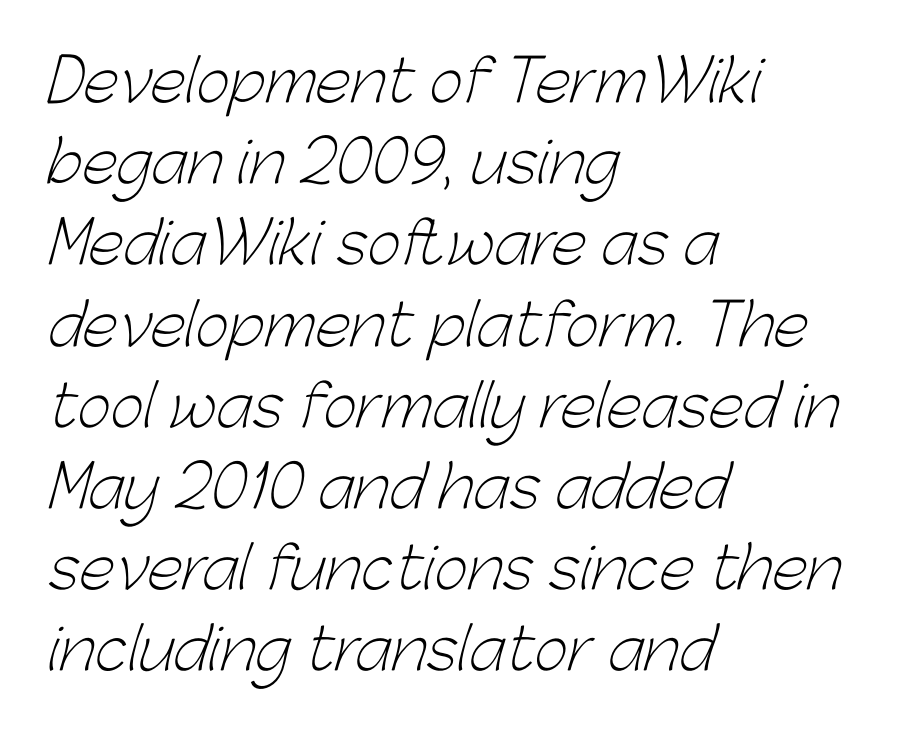
The image shows 58 px light sans-serif type; set left-aligned, normal line spacing (1.4x), normal letter spacing, not underlined; low stroke contrast and a medium x-height.
